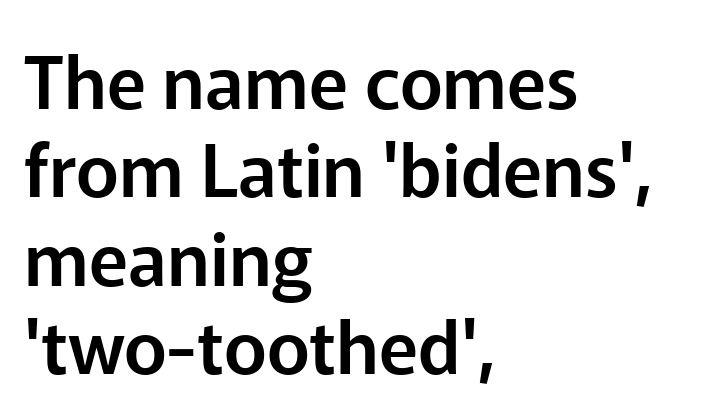
{"serif": "no", "italic": "no", "width": "normal", "stroke_contrast": "low", "x_height": "medium", "monospaced": "no", "underline": "no", "align": "left", "line_spacing_ratio": 1.21, "letter_spacing": "normal", "letter_spacing_em": 0.0, "glyph_px": 73}
